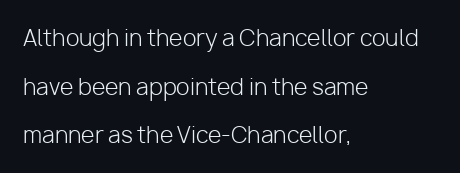
Q: Is the text bold? A: No.
Q: Is the text italic (slanted)? A: No, it is upright.
Q: Is the text underlined? A: No.
Q: How is the paragraph aligned? A: Left-aligned.
Q: Is the spacing between letters normal or unusually wide? A: Normal.
Q: Is the spacing between lines tight, normal or loose? A: Loose.
